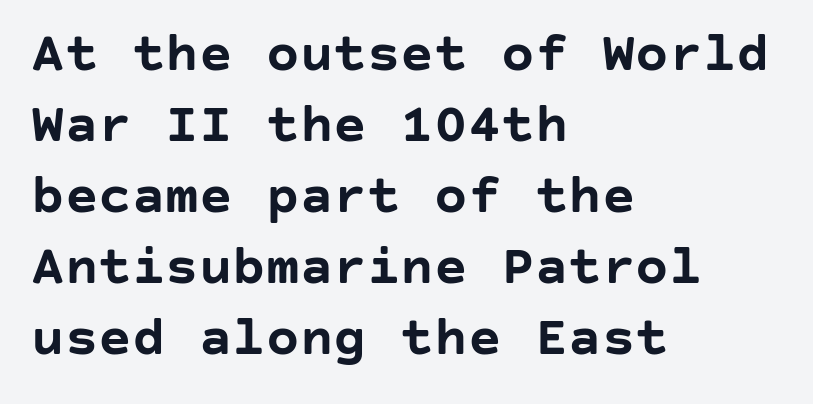
{"serif": "no", "italic": "no", "bold": "yes", "weight": "semibold", "width": "normal", "stroke_contrast": "low", "x_height": "large", "underline": "no", "align": "left", "line_spacing": "normal", "line_spacing_ratio": 1.27, "letter_spacing": "normal", "letter_spacing_em": 0.0, "glyph_px": 56}
